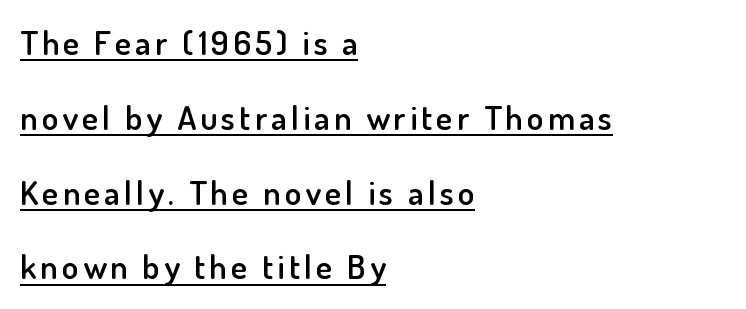
The image shows 34 px semibold sans-serif type, upright; set left-aligned, loose line spacing (2.2x), underlined; low stroke contrast and a small x-height.
